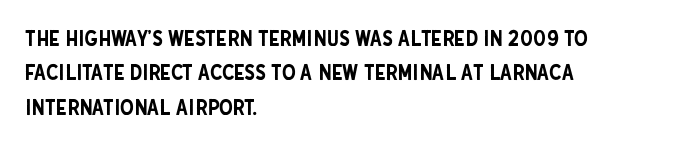
Q: Is the text italic (slanted)? A: No, it is upright.
Q: Is the text underlined? A: No.
Q: How is the paragraph aligned? A: Left-aligned.
Q: Is the spacing between letters normal or unusually wide? A: Normal.
Q: Is the spacing between lines tight, normal or loose? A: Normal.
